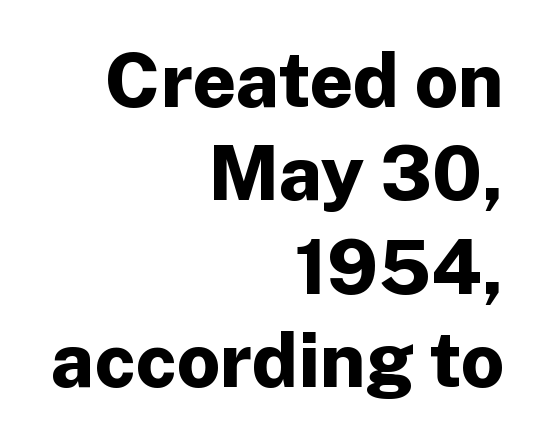
What weight is shown? A full bold with thick strokes. The passage shown has conventional tracking throughout. A typesetter would call this proportional, since set widths differ per character. Every row of glyphs terminates at an identical x-position on the right. Posture: upright roman. The space directly below the letters is spotless.
